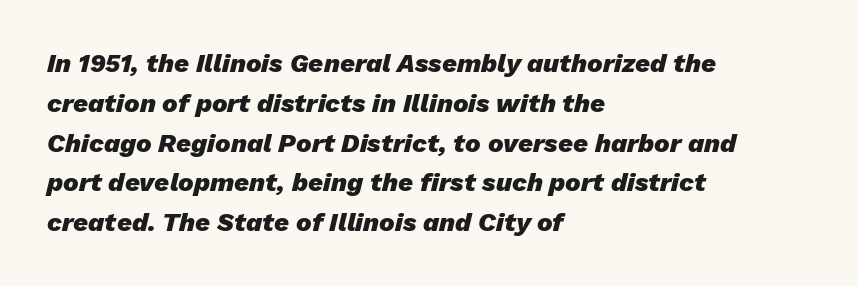
{"italic": "yes", "lean": "right", "slant_degrees": 13, "bold": "yes", "underline": "no", "align": "left", "line_spacing": "normal", "line_spacing_ratio": 1.53, "letter_spacing": "normal", "letter_spacing_em": 0.0, "glyph_px": 26}
